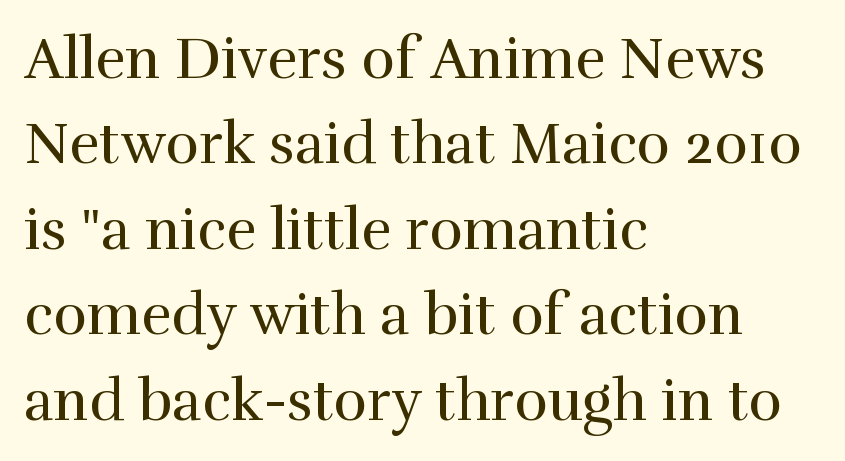
The image shows 57 px regular-weight serif type, upright; set left-aligned, normal line spacing (1.5x), normal letter spacing, not underlined; high stroke contrast and a medium x-height.
